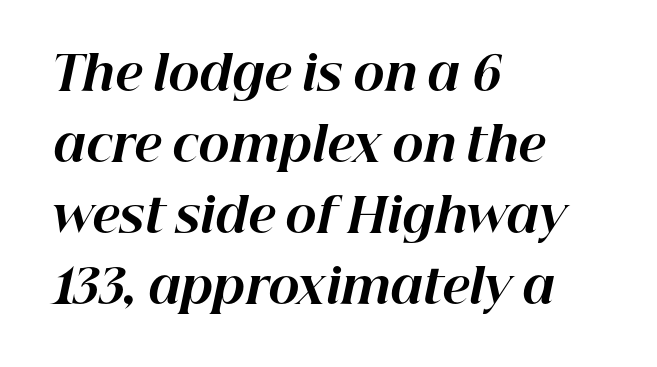
The image shows 47 px bold type, italic (leaning right); set left-aligned, normal line spacing (1.51x), normal letter spacing, not underlined; high stroke contrast and a medium x-height.
